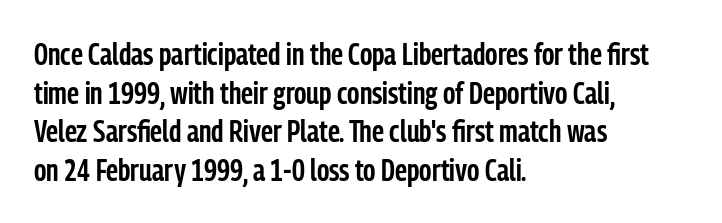
The image shows 31 px semibold, condensed sans-serif type, upright; set left-aligned, normal line spacing (1.25x), normal letter spacing, not underlined; low stroke contrast and a medium x-height.
